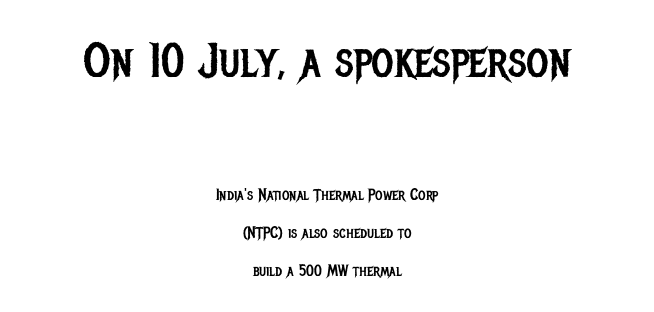
Q: Is the text bold? A: No.
Q: Is the text italic (slanted)? A: No, it is upright.
Q: Is the typeface a serif or a sans-serif typeface? A: Sans-serif.
Q: Is the text underlined? A: No.
Q: How is the paragraph aligned? A: Centered.
Q: Is the spacing between letters normal or unusually wide? A: Normal.
Q: Is the spacing between lines tight, normal or loose? A: Loose.
Q: Which block of text is set in a larger size, the first (top) or the second (bottom)? A: The first (top) one.
Q: Width (condensed, normal, or wide)? A: Condensed.
Q: Stroke contrast? A: Low.
Q: x-height? A: Large.
Q: Monospaced? A: No.
